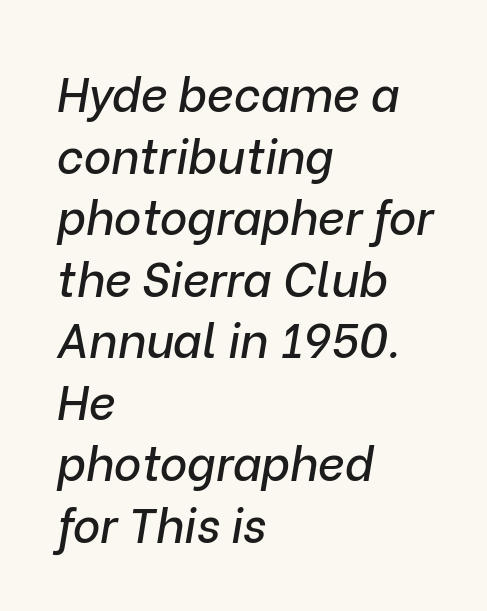
{"italic": "yes", "lean": "right", "slant_degrees": 9, "width": "normal", "stroke_contrast": "low", "x_height": "medium", "monospaced": "no", "underline": "no", "align": "left", "line_spacing": "normal", "line_spacing_ratio": 1.31, "letter_spacing": "normal", "letter_spacing_em": 0.0, "glyph_px": 47}
